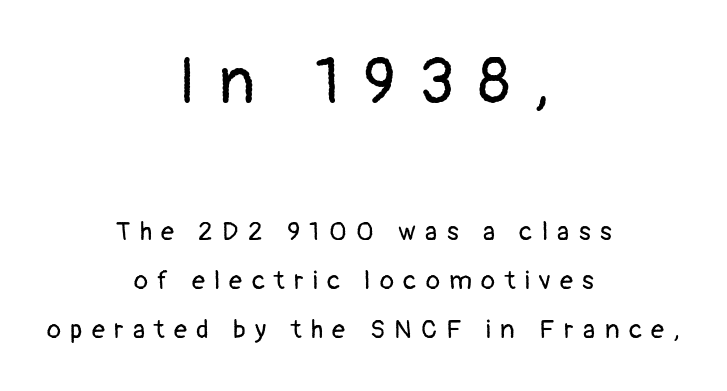
Q: Is the text bold? A: No.
Q: Is the text italic (slanted)? A: No, it is upright.
Q: Is the typeface a serif or a sans-serif typeface? A: Sans-serif.
Q: Is the text underlined? A: No.
Q: How is the paragraph aligned? A: Centered.
Q: Is the spacing between letters normal or unusually wide? A: Unusually wide.
Q: Which block of text is set in a larger size, the first (top) or the second (bottom)? A: The first (top) one.
Q: Width (condensed, normal, or wide)? A: Normal.
Q: Stroke contrast? A: Low.
Q: x-height? A: Medium.
Q: Monospaced? A: No.
